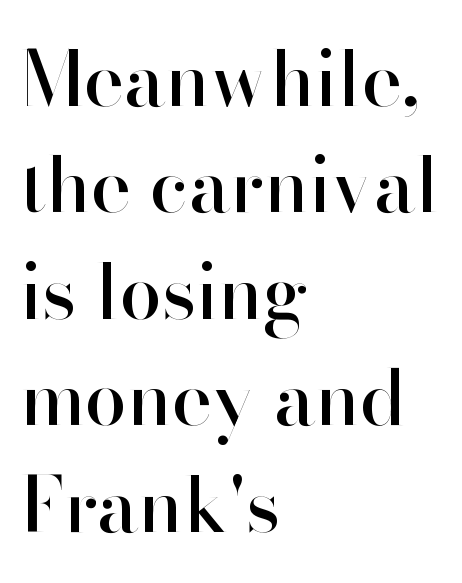
Q: Is the text italic (slanted)? A: No, it is upright.
Q: Is the typeface a serif or a sans-serif typeface? A: Sans-serif.
Q: Is the text underlined? A: No.
Q: How is the paragraph aligned? A: Left-aligned.
Q: Is the spacing between letters normal or unusually wide? A: Normal.
Q: Is the spacing between lines tight, normal or loose? A: Normal.
Q: Width (condensed, normal, or wide)? A: Normal.
Q: Stroke contrast? A: High.
Q: x-height? A: Small.
Q: Monospaced? A: No.
